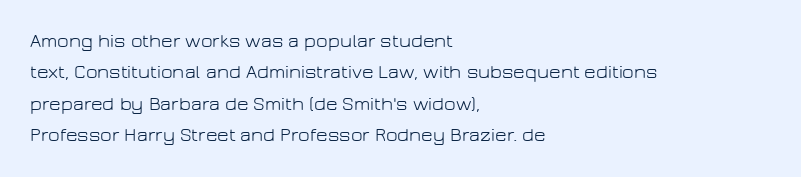
Line spacing here is normal. A typesetter would mark this as roman, not italic. The specimen omits any rule beneath the text block's lines. The rag falls on the right side of this text block. The characters are drawn with everyday or finer stroke widths.
